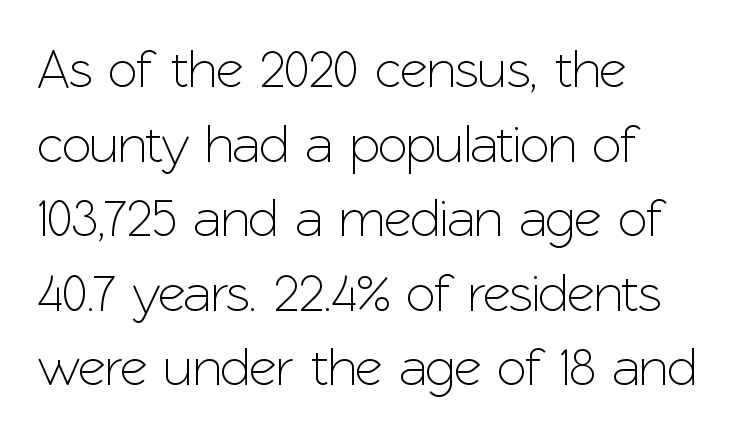
The image shows 54 px sans-serif type, upright; set left-aligned, normal line spacing (1.38x), normal letter spacing, not underlined; low stroke contrast and a medium x-height.
